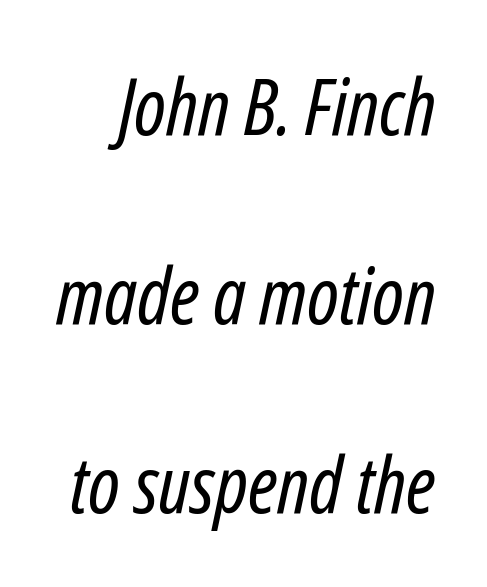
Q: Is the text bold? A: No.
Q: Is the text italic (slanted)? A: Yes, it leans right by about 12 degrees.
Q: Is the text underlined? A: No.
Q: Is the spacing between letters normal or unusually wide? A: Normal.
Q: Is the spacing between lines tight, normal or loose? A: Loose.
Q: Width (condensed, normal, or wide)? A: Condensed.
Q: Stroke contrast? A: Low.
Q: x-height? A: Medium.
Q: Monospaced? A: No.
